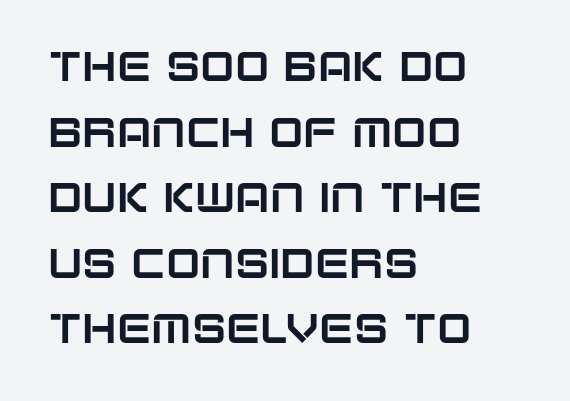
Q: Is the text italic (slanted)? A: No, it is upright.
Q: Is the typeface a serif or a sans-serif typeface? A: Sans-serif.
Q: Is the text underlined? A: No.
Q: How is the paragraph aligned? A: Left-aligned.
Q: Is the spacing between letters normal or unusually wide? A: Normal.
Q: Is the spacing between lines tight, normal or loose? A: Normal.
Q: Width (condensed, normal, or wide)? A: Normal.
Q: Stroke contrast? A: Low.
Q: x-height? A: Large.
Q: Monospaced? A: No.
